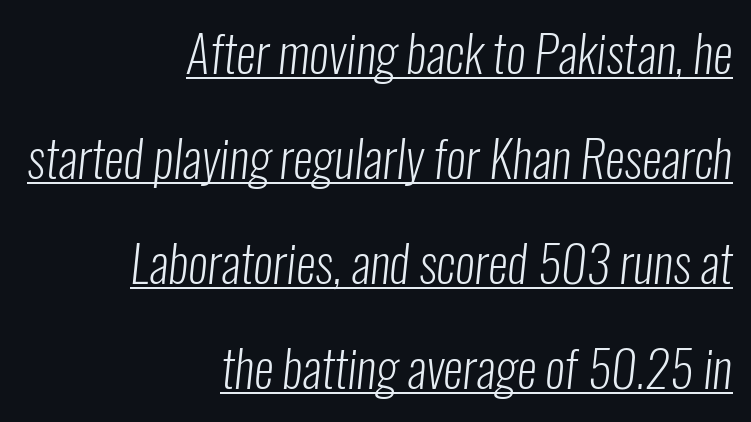
Quick note: interline space is abundant. Honestly, the underline is the first thing you notice here. Each line ends at the same right margin while the left side varies. The passage shown is typed in a proportional face where columns would drift.
